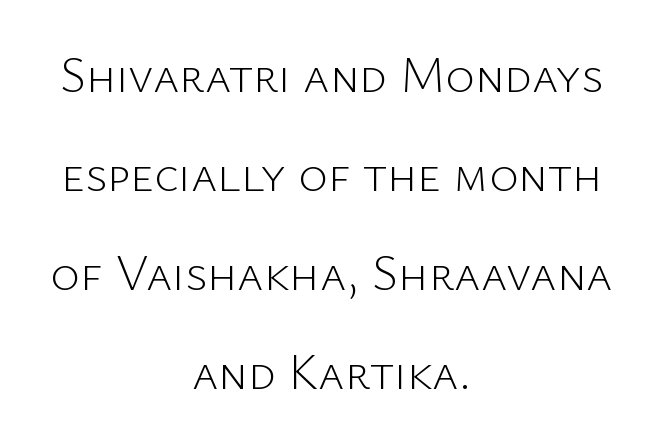
Q: Is the text bold? A: No.
Q: Is the text italic (slanted)? A: No, it is upright.
Q: Is the typeface a serif or a sans-serif typeface? A: Sans-serif.
Q: Is the text underlined? A: No.
Q: How is the paragraph aligned? A: Centered.
Q: Is the spacing between letters normal or unusually wide? A: Normal.
Q: Is the spacing between lines tight, normal or loose? A: Loose.
Q: Width (condensed, normal, or wide)? A: Normal.
Q: Stroke contrast? A: Low.
Q: x-height? A: Medium.
Q: Monospaced? A: No.
